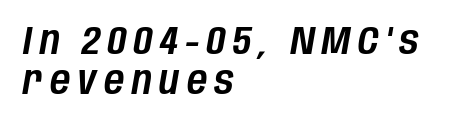
The image shows 39 px condensed type, italic (leaning right); set left-aligned, tight line spacing (1.03x), not underlined; low stroke contrast and a large x-height.
